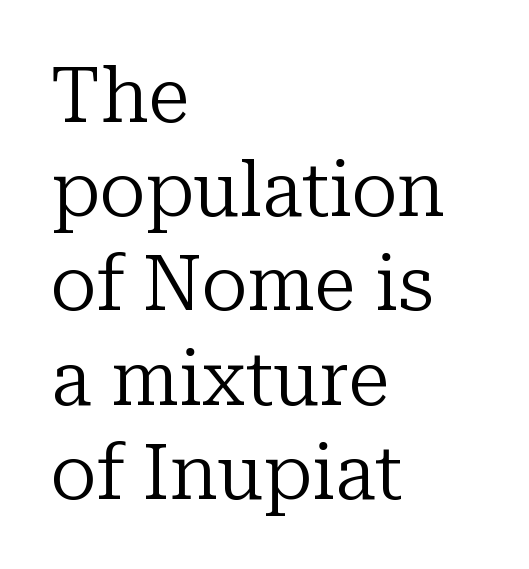
Q: Is the text bold? A: No.
Q: Is the text italic (slanted)? A: No, it is upright.
Q: Is the typeface a serif or a sans-serif typeface? A: Serif.
Q: Is the text underlined? A: No.
Q: How is the paragraph aligned? A: Left-aligned.
Q: Is the spacing between letters normal or unusually wide? A: Normal.
Q: Width (condensed, normal, or wide)? A: Normal.
Q: Stroke contrast? A: Low.
Q: x-height? A: Medium.
Q: Monospaced? A: No.
